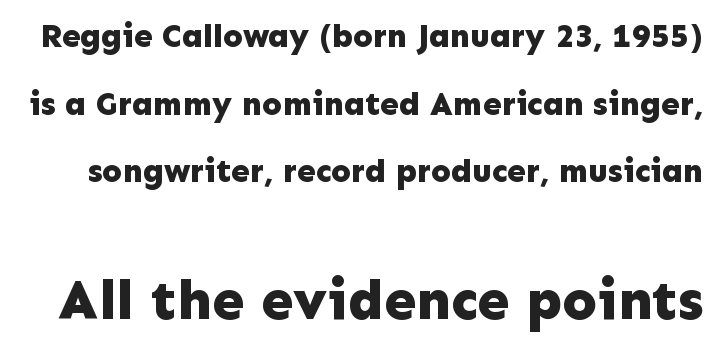
{"serif": "no", "italic": "no", "bold": "yes", "weight": "bold", "width": "normal", "stroke_contrast": "low", "x_height": "medium", "monospaced": "no", "underline": "no", "line_spacing": "loose", "line_spacing_ratio": 2.05, "letter_spacing": "normal", "letter_spacing_em": 0.0, "larger_block": "second", "size_ratio": 1.73, "glyph_px": 57}
